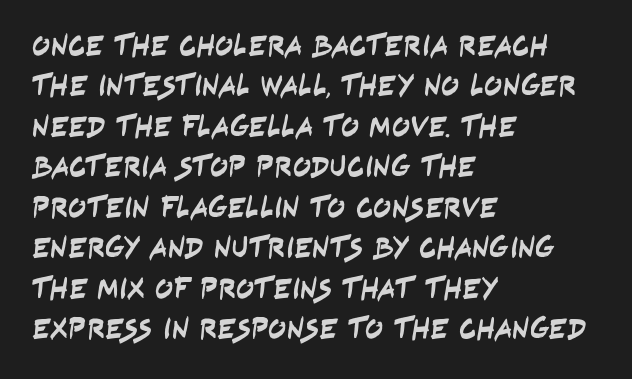
Casual observation: everything's shoved over to the left. What's the leading like? Ordinary, nothing unusual. Underlining? Definitely not there. Nothing unusual about the tracking: characters are spaced as the font intends.
